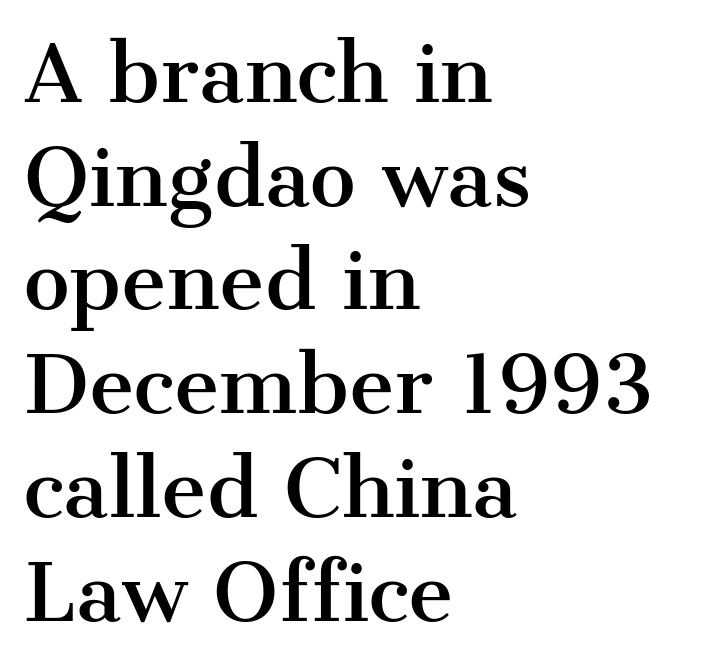
{"serif": "yes", "italic": "no", "width": "normal", "stroke_contrast": "medium", "x_height": "medium", "monospaced": "no", "underline": "no", "align": "left", "line_spacing": "normal", "line_spacing_ratio": 1.33, "letter_spacing": "normal", "letter_spacing_em": 0.0, "glyph_px": 78}
